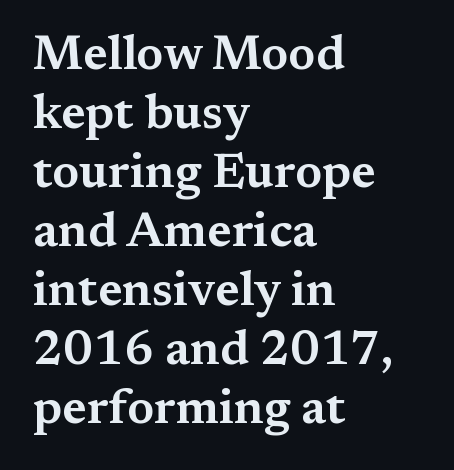
The passage shown is typed in a proportional face where columns would drift. The area under the type is left untouched. Posture: straight, roman, zero tilt. A serif font was chosen for this passage. The rag falls on the right side of this text block.
